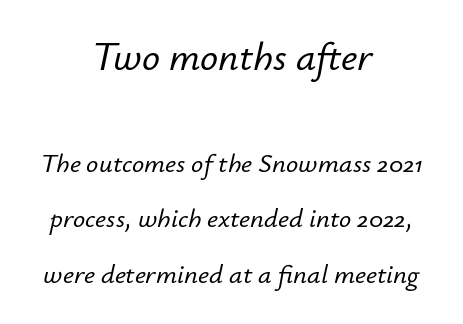
Note the varied advance widths — an 'i' is clearly narrower than an 'm'. The glyphs look as if they've been sheared to an angle. Notice the wide empty band between every row — that's loose leading. Unmarked baselines from the first word to the last.
